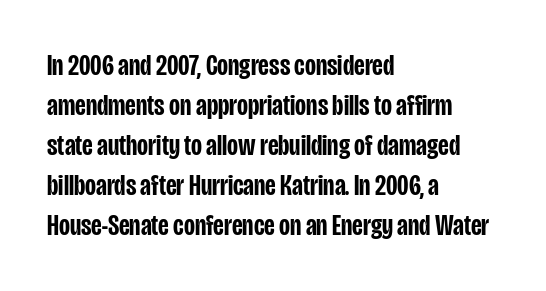
{"serif": "no", "italic": "no", "bold": "semi", "weight": "semibold", "width": "condensed", "stroke_contrast": "low", "x_height": "large", "monospaced": "no", "underline": "no", "align": "left", "line_spacing": "normal", "line_spacing_ratio": 1.33, "letter_spacing": "normal", "letter_spacing_em": 0.0, "glyph_px": 30}
